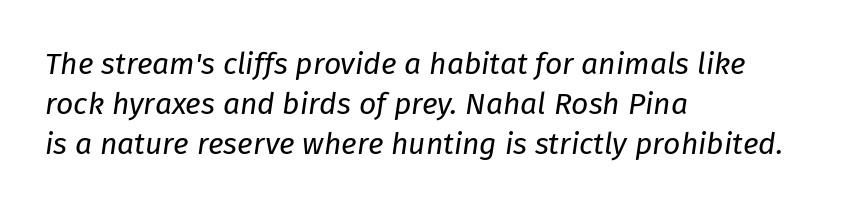
{"italic": "yes", "lean": "right", "slant_degrees": 8, "bold": "no", "weight": "regular", "width": "normal", "stroke_contrast": "low", "x_height": "medium", "monospaced": "no", "underline": "no", "align": "left", "line_spacing": "normal", "line_spacing_ratio": 1.34, "letter_spacing": "normal", "letter_spacing_em": 0.0, "glyph_px": 30}
